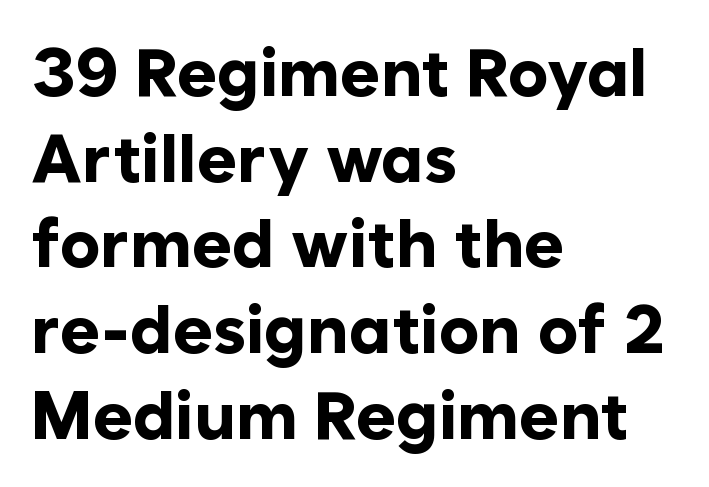
Look at the bottom of the vertical strokes: they stop flat, with no serifs. Typeset ragged right — the left edge is the straight one. Looks like regular typesetting: each glyph gets only the width it needs. Honestly, there is no underline to notice here at all. No extra tracking has been applied to these lines.
